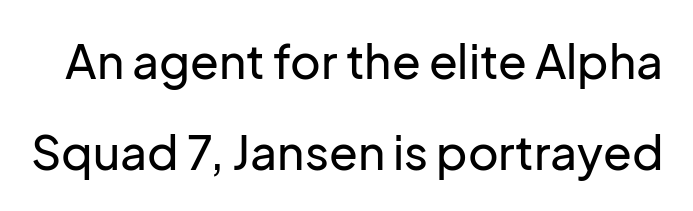
Only glyphs here, with clear space below each row. A typesetter would mark this as roman, not italic. The passage shown is typed in a proportional face where columns would drift. Compared with typical body copy, the letter spacing here is the same. Students, observe: this is what heavily led, spacious text looks like.
